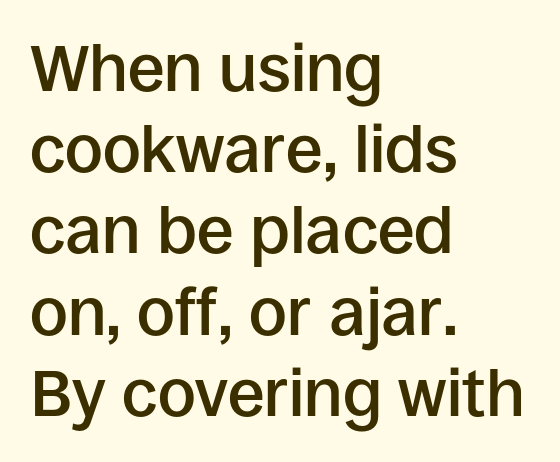
Q: Is the text bold? A: Semi-bold.
Q: Is the text italic (slanted)? A: No, it is upright.
Q: Is the typeface a serif or a sans-serif typeface? A: Sans-serif.
Q: Is the text underlined? A: No.
Q: How is the paragraph aligned? A: Left-aligned.
Q: Is the spacing between letters normal or unusually wide? A: Normal.
Q: Width (condensed, normal, or wide)? A: Normal.
Q: Stroke contrast? A: Low.
Q: x-height? A: Large.
Q: Monospaced? A: No.
